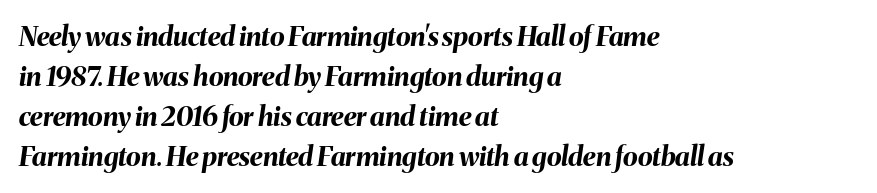
The image shows 27 px bold type, italic (leaning right); set left-aligned, normal line spacing (1.48x), normal letter spacing, not underlined.
